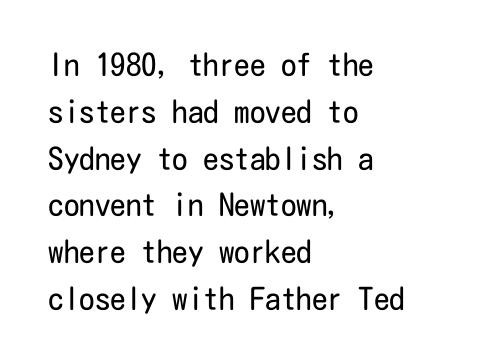
These lines are composed in type without serifs. The strokes are not fattened; the text isn't bold. The vertical gap from one line to the next is medium. Reading down the block, your eye returns to a fixed left position each line.
